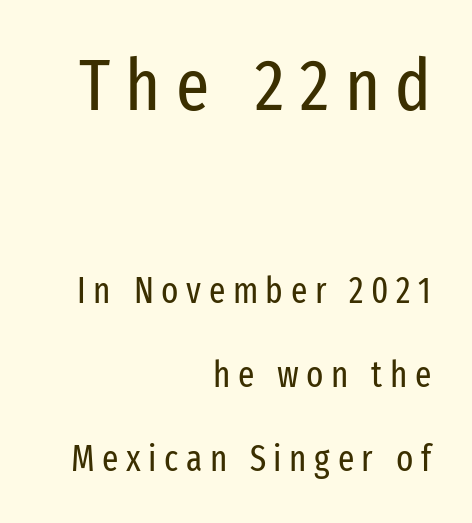
The image shows 73 px regular-weight, condensed sans-serif type, upright; set right-aligned, loose line spacing (2.33x), unusually wide letter spacing (+0.21 em), not underlined; the first (top) block is 2.03x larger; low stroke contrast and a medium x-height.
